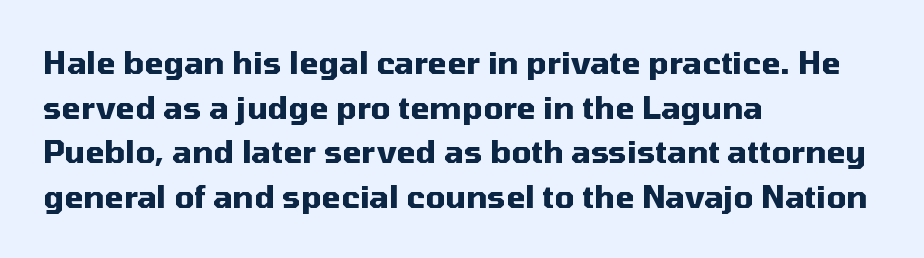
{"serif": "no", "italic": "no", "bold": "yes", "weight": "heavy", "width": "normal", "stroke_contrast": "medium", "x_height": "medium", "monospaced": "no", "underline": "no", "align": "left", "line_spacing": "normal", "line_spacing_ratio": 1.44, "letter_spacing": "normal", "letter_spacing_em": 0.0, "glyph_px": 31}
